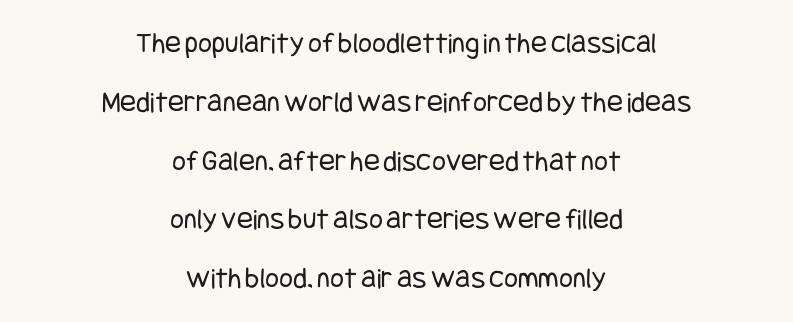
{"serif": "no", "italic": "no", "bold": "no", "weight": "regular", "width": "condensed", "stroke_contrast": "low", "x_height": "large", "underline": "no", "align": "center", "line_spacing": "loose", "line_spacing_ratio": 1.96, "letter_spacing": "normal", "letter_spacing_em": 0.0, "glyph_px": 30}
